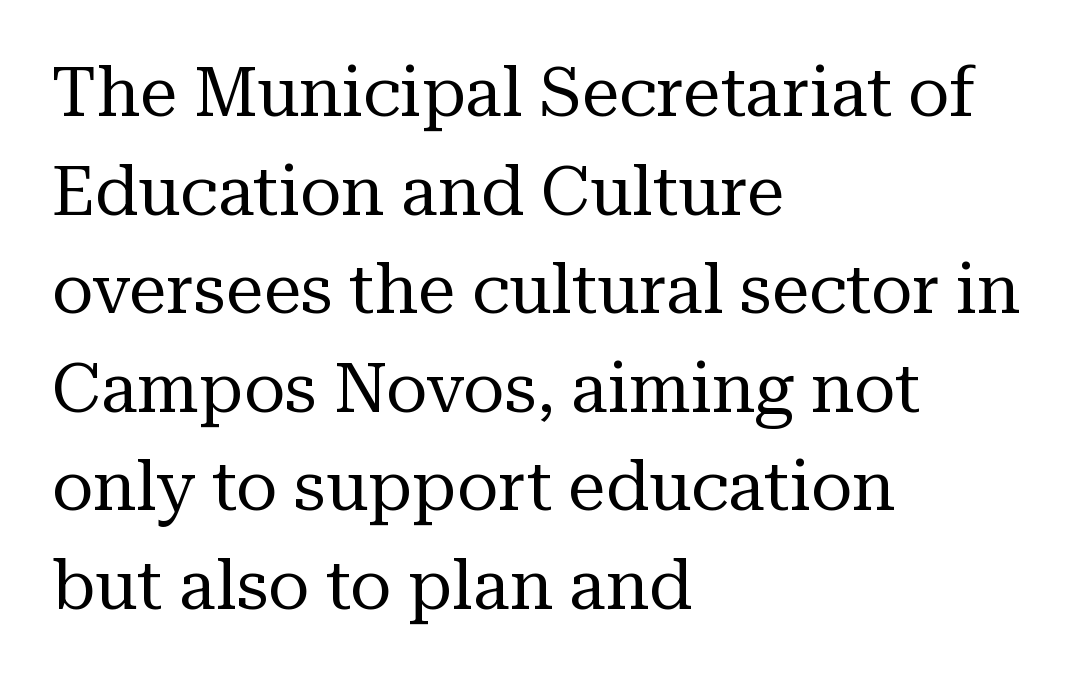
Q: Is the text bold? A: No.
Q: Is the text italic (slanted)? A: No, it is upright.
Q: Is the typeface a serif or a sans-serif typeface? A: Serif.
Q: Is the text underlined? A: No.
Q: How is the paragraph aligned? A: Left-aligned.
Q: Is the spacing between letters normal or unusually wide? A: Normal.
Q: Is the spacing between lines tight, normal or loose? A: Normal.
Q: Width (condensed, normal, or wide)? A: Normal.
Q: Stroke contrast? A: Medium.
Q: x-height? A: Medium.
Q: Monospaced? A: No.
